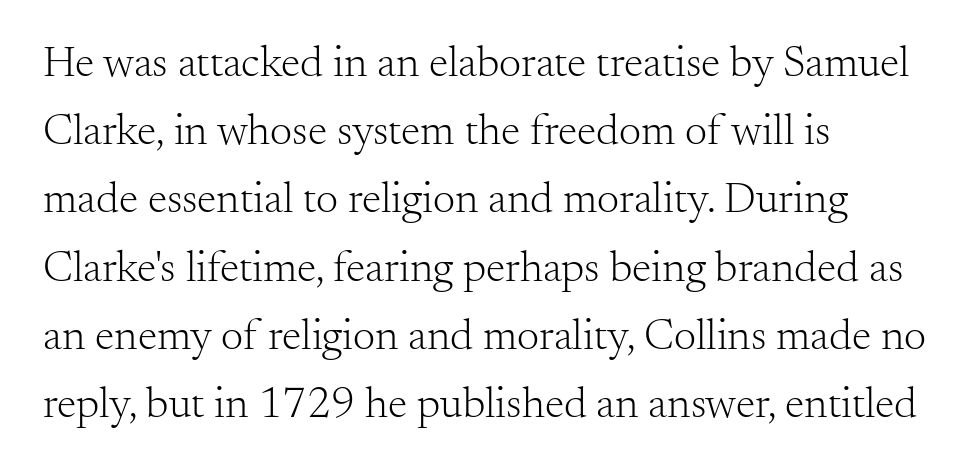
The image shows 44 px light serif type, upright; set left-aligned, normal line spacing (1.55x), normal letter spacing, not underlined; medium stroke contrast and a small x-height.
